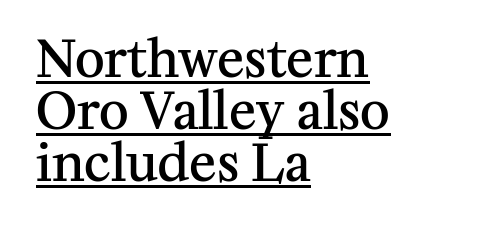
Q: Is the text bold? A: Semi-bold.
Q: Is the text italic (slanted)? A: No, it is upright.
Q: Is the typeface a serif or a sans-serif typeface? A: Serif.
Q: Is the text underlined? A: Yes.
Q: How is the paragraph aligned? A: Left-aligned.
Q: Is the spacing between letters normal or unusually wide? A: Normal.
Q: Is the spacing between lines tight, normal or loose? A: Tight.
Q: Width (condensed, normal, or wide)? A: Normal.
Q: Stroke contrast? A: Medium.
Q: x-height? A: Medium.
Q: Monospaced? A: No.
